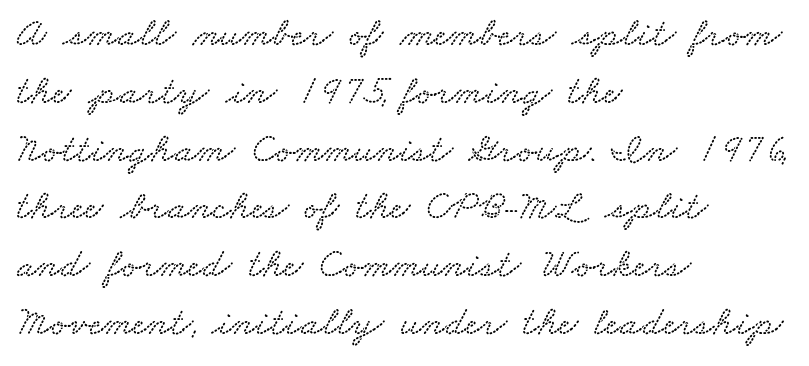
Spacing verdict: proportional, widths tailored to each character. Clear beneath every line of the passage. This rendering leaves character spacing at its baseline value. The rag falls on the right side of this text block. What's the leading like? Ordinary, nothing unusual.
